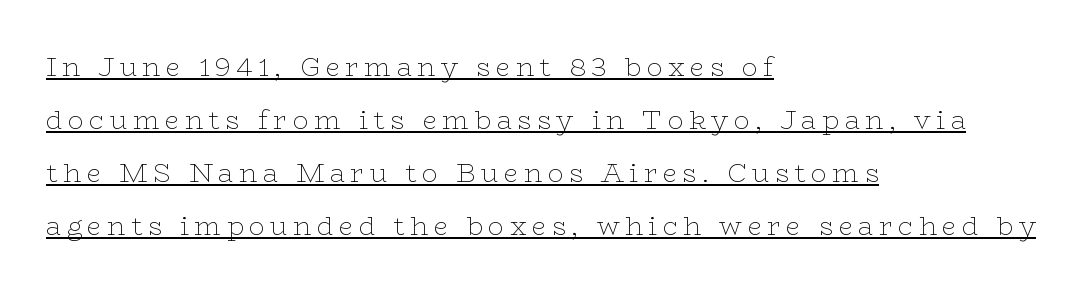
Q: Is the text bold? A: No.
Q: Is the text italic (slanted)? A: No, it is upright.
Q: Is the text underlined? A: Yes.
Q: How is the paragraph aligned? A: Left-aligned.
Q: Is the spacing between letters normal or unusually wide? A: Unusually wide.
Q: Is the spacing between lines tight, normal or loose? A: Loose.
